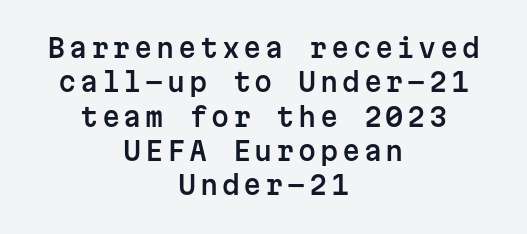
Leading: standard. One-word summary of the alignment: center. Do the letters lean? They stand straight. Anything drawn beneath the words? Only blank space.
